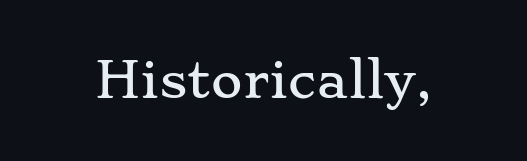
{"serif": "yes", "italic": "no", "width": "wide", "stroke_contrast": "low", "x_height": "small", "monospaced": "no", "underline": "no", "letter_spacing": "normal", "letter_spacing_em": 0.0, "glyph_px": 48}
